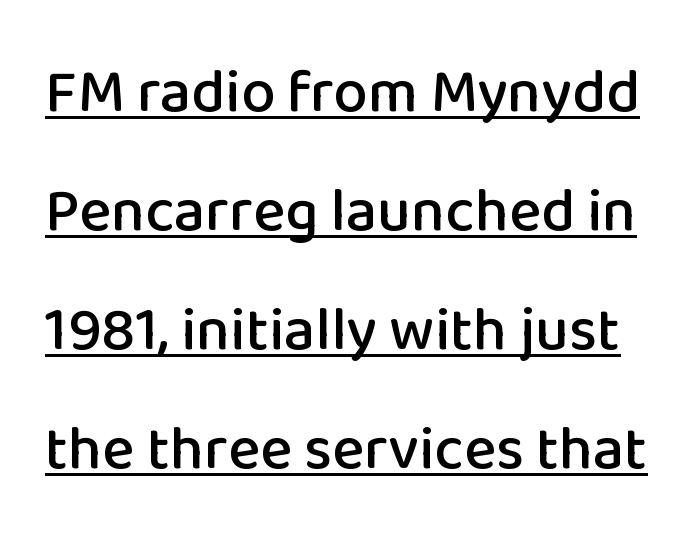
{"serif": "no", "italic": "no", "width": "normal", "stroke_contrast": "low", "x_height": "medium", "monospaced": "no", "underline": "yes", "line_spacing": "loose", "line_spacing_ratio": 1.95, "letter_spacing": "normal", "letter_spacing_em": 0.0, "glyph_px": 61}
